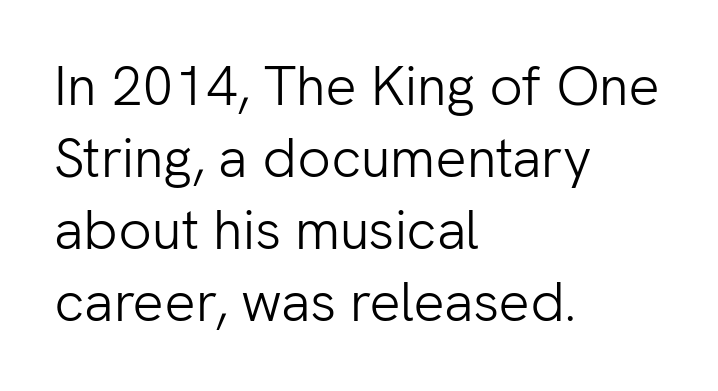
{"serif": "no", "italic": "no", "bold": "no", "weight": "light", "width": "normal", "stroke_contrast": "low", "x_height": "medium", "monospaced": "no", "underline": "no", "align": "left", "line_spacing": "normal", "line_spacing_ratio": 1.31, "letter_spacing": "normal", "letter_spacing_em": 0.0, "glyph_px": 55}
